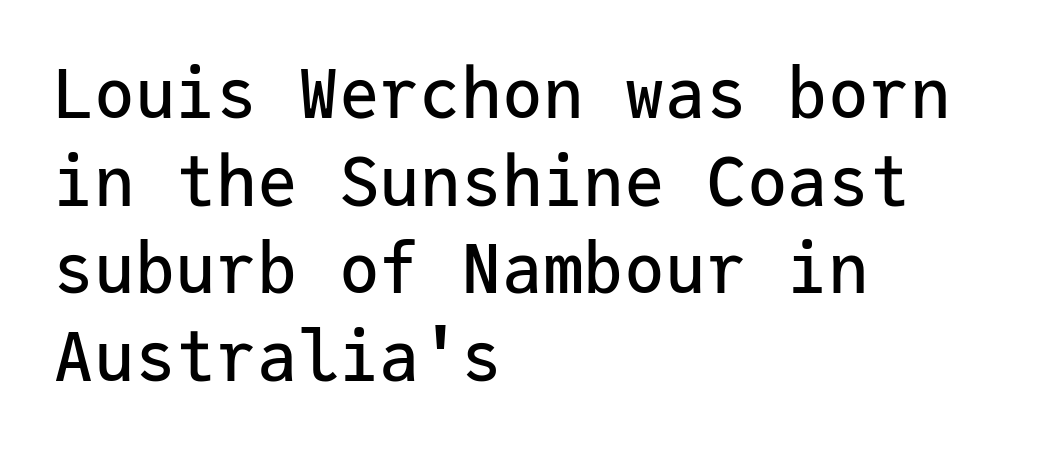
The zone under the glyphs is completely vacant. The lettering stays uniformly vertical, giving the passage a roman look. Letterform terminals end flat and unadorned throughout the passage. This rendering leaves character spacing at its baseline value.
